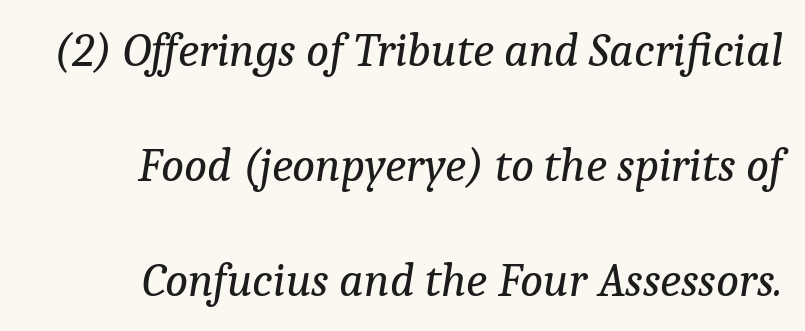
{"serif": "yes", "italic": "yes", "lean": "right", "slant_degrees": 9, "bold": "no", "weight": "regular", "width": "normal", "stroke_contrast": "low", "x_height": "medium", "monospaced": "no", "underline": "no", "align": "right", "line_spacing": "loose", "line_spacing_ratio": 2.4, "letter_spacing": "normal", "letter_spacing_em": 0.0, "glyph_px": 48}
